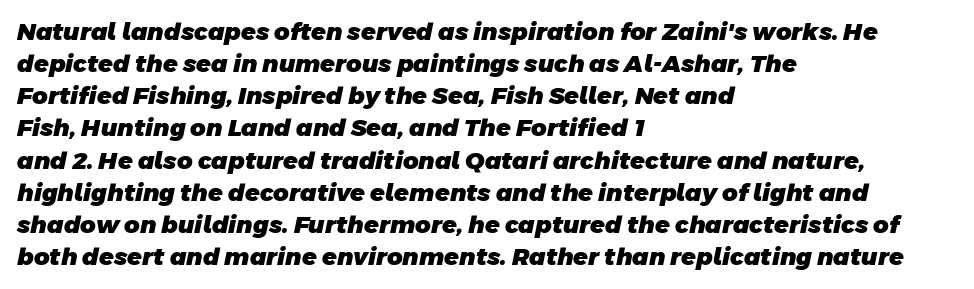
The image shows 24 px bold type; set left-aligned, normal line spacing (1.34x), normal letter spacing, not underlined.
